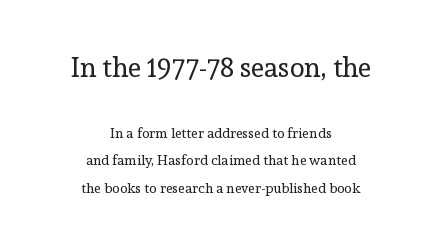
Q: Is the text bold? A: No.
Q: Is the text italic (slanted)? A: No, it is upright.
Q: Is the text underlined? A: No.
Q: How is the paragraph aligned? A: Centered.
Q: Is the spacing between letters normal or unusually wide? A: Normal.
Q: Is the spacing between lines tight, normal or loose? A: Loose.
Q: Which block of text is set in a larger size, the first (top) or the second (bottom)? A: The first (top) one.
